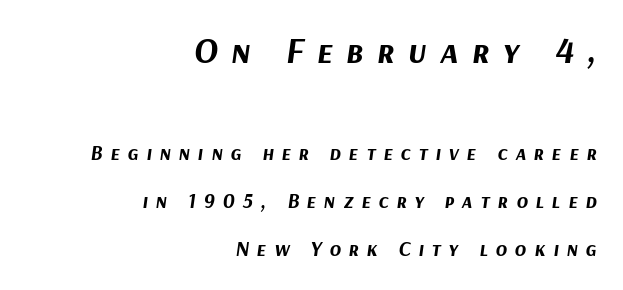
Chunky letters — that's bold for sure. The axis of the letterforms is tilted away from vertical. Lines of text with bare space underneath. The earlier block is typeset at a bigger size than the later block. This sample has the flowing, uneven cadence of proportional lettering.
